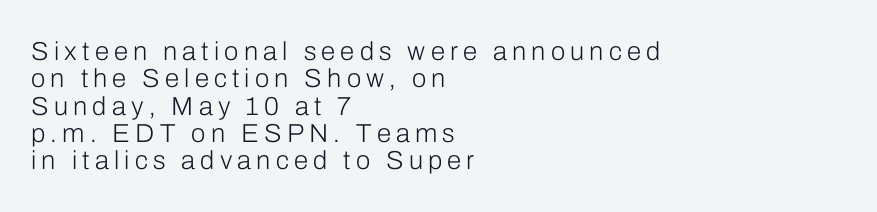
The strip under each line holds only bare page. These lines were composed using upright roman letters. What stands out about the letter spacing? Its width — letters are far apart. Unbolded letterforms with no extra heft. Casual observation: everything's shoved over to the left.
